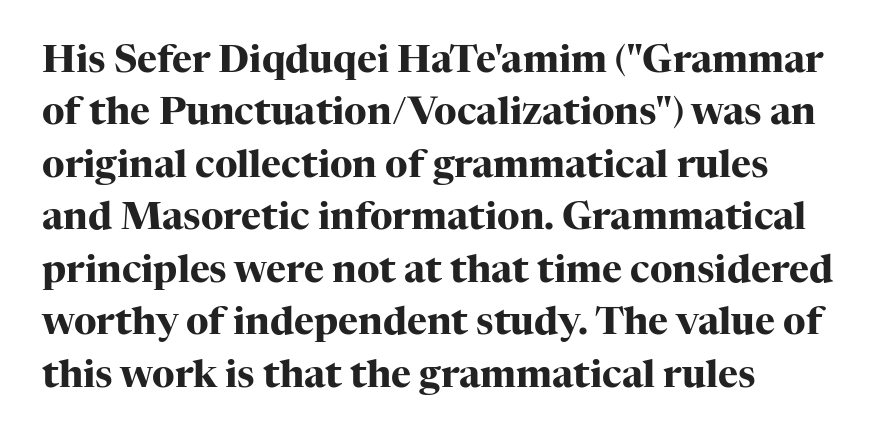
The image shows 38 px heavy serif type, upright; set left-aligned, normal line spacing (1.38x), normal letter spacing, not underlined; high stroke contrast and a medium x-height.
